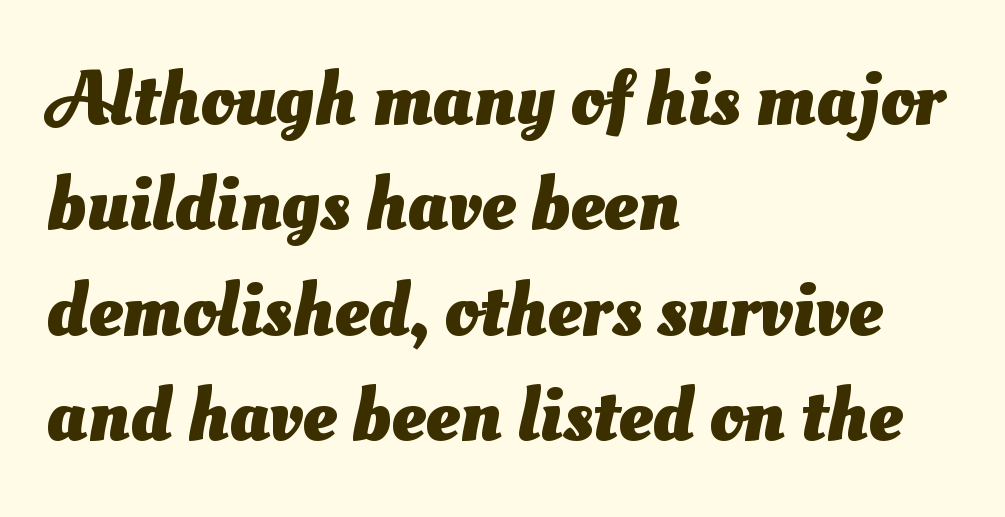
The image shows 77 px heavy sans-serif type; set left-aligned, normal line spacing (1.37x), normal letter spacing, not underlined; medium stroke contrast and a small x-height.
